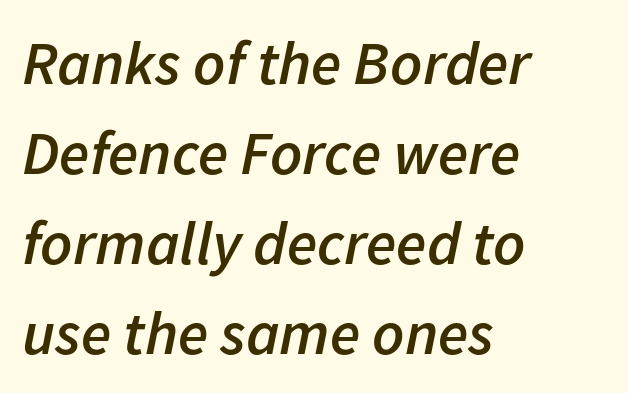
The image shows 62 px semibold type, italic (leaning right); set left-aligned, normal line spacing (1.45x), normal letter spacing, not underlined; low stroke contrast and a medium x-height.
